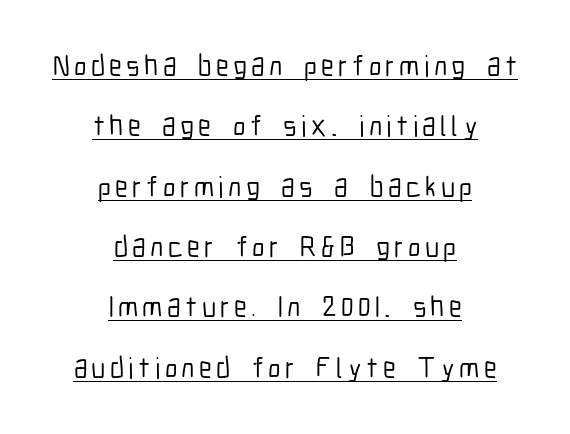
The image shows 29 px condensed sans-serif type, upright; set centered, loose line spacing (2.08x), underlined; low stroke contrast and a medium x-height.
